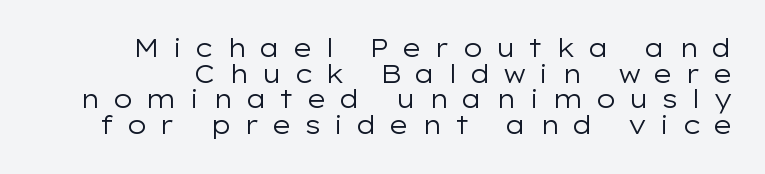
This is the regular roman posture of the typeface. The string is rendered with underlining switched off. This sample trades vertical openness for compactness between lines. Is this a heavy cut? Hardly; it is regular or lighter.
